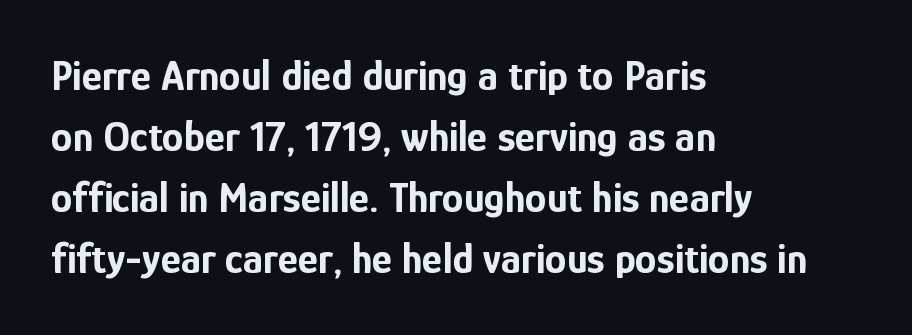
Q: Is the text bold? A: Yes.
Q: Is the text italic (slanted)? A: No, it is upright.
Q: Is the typeface a serif or a sans-serif typeface? A: Sans-serif.
Q: Is the text underlined? A: No.
Q: How is the paragraph aligned? A: Left-aligned.
Q: Is the spacing between letters normal or unusually wide? A: Normal.
Q: Is the spacing between lines tight, normal or loose? A: Normal.
Q: Width (condensed, normal, or wide)? A: Condensed.
Q: Stroke contrast? A: Low.
Q: x-height? A: Medium.
Q: Monospaced? A: No.
